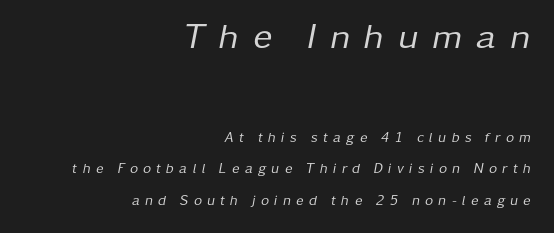
{"italic": "yes", "lean": "right", "slant_degrees": 11, "bold": "no", "weight": "regular", "width": "normal", "stroke_contrast": "low", "x_height": "medium", "monospaced": "no", "underline": "no", "align": "right", "line_spacing": "loose", "line_spacing_ratio": 2.23, "letter_spacing": "wide", "letter_spacing_em": 0.38, "larger_block": "first", "size_ratio": 2.57, "glyph_px": 36}
